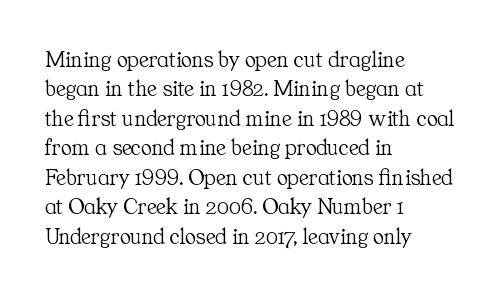
It's the straight-up-and-down kind of type. The face used here is rendered with its standard letterfit. The setting favours the left margin, as ordinary paragraphs usually do. This is not heavy type; no bold has been used. Interline gaps are of average width in this sample.
